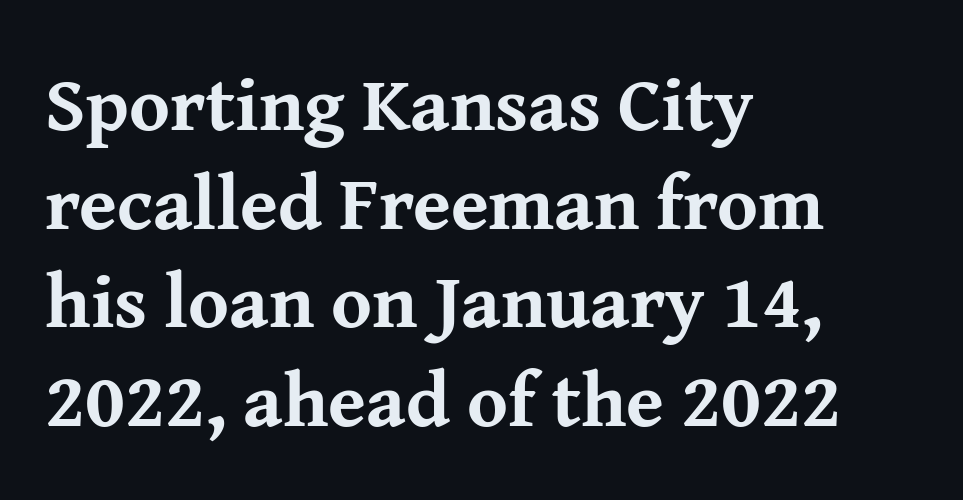
Note the varied advance widths — an 'i' is clearly narrower than an 'm'. Is the letter spacing exaggerated? No — it looks like the ordinary default. Plenty of ink on the page — the face is bold. If you drew a ruler down the left edge, every line would touch it. The specimen reads as upright at a glance.
